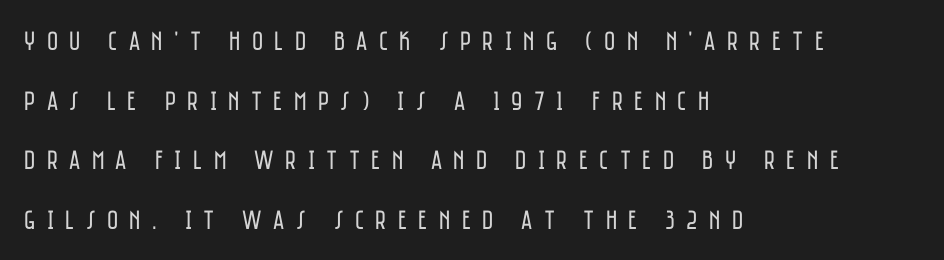
{"italic": "no", "bold": "no", "underline": "no", "align": "left", "line_spacing": "loose", "line_spacing_ratio": 2.21, "letter_spacing": "wide", "letter_spacing_em": 0.42, "glyph_px": 27}
